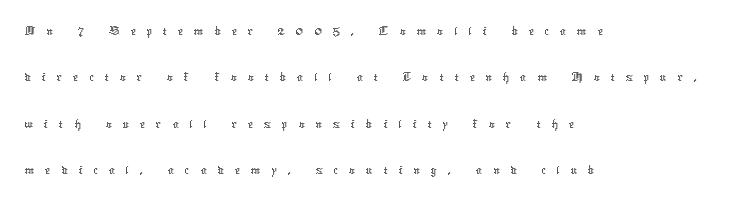
Q: Is the text bold? A: No.
Q: Is the text italic (slanted)? A: No, it is upright.
Q: Is the text underlined? A: No.
Q: How is the paragraph aligned? A: Left-aligned.
Q: Is the spacing between letters normal or unusually wide? A: Unusually wide.
Q: Is the spacing between lines tight, normal or loose? A: Normal.
Q: Width (condensed, normal, or wide)? A: Normal.
Q: Stroke contrast? A: Low.
Q: x-height? A: Medium.
Q: Monospaced? A: No.
